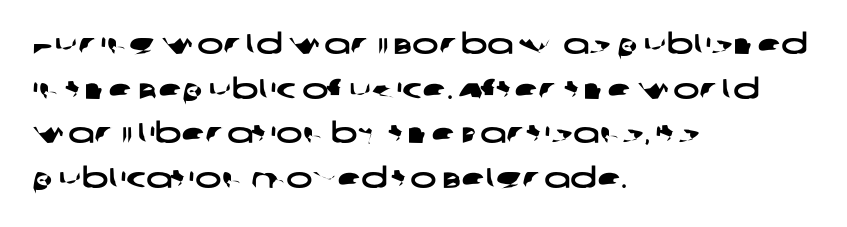
Horizontally, the lines are justified to the leading edge only. No word sits above an underline. The gaps between neighbouring characters are ordinary and unremarkable. One glance says typical: line gaps are just what's usual. Each letter keeps its own natural width here, so spacing adapts to shape.
